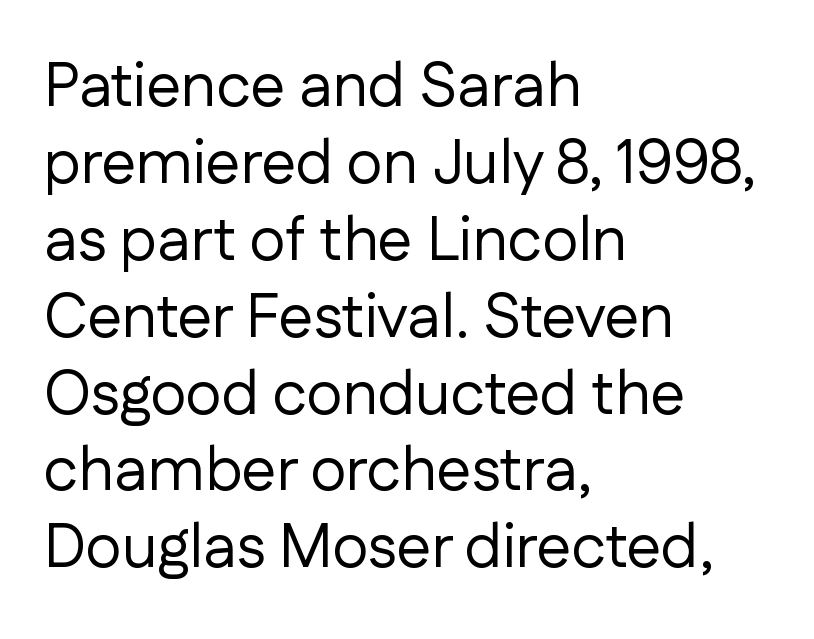
Q: Is the text bold? A: No.
Q: Is the text italic (slanted)? A: No, it is upright.
Q: Is the typeface a serif or a sans-serif typeface? A: Sans-serif.
Q: Is the text underlined? A: No.
Q: How is the paragraph aligned? A: Left-aligned.
Q: Is the spacing between letters normal or unusually wide? A: Normal.
Q: Width (condensed, normal, or wide)? A: Normal.
Q: Stroke contrast? A: Low.
Q: x-height? A: Medium.
Q: Monospaced? A: No.
